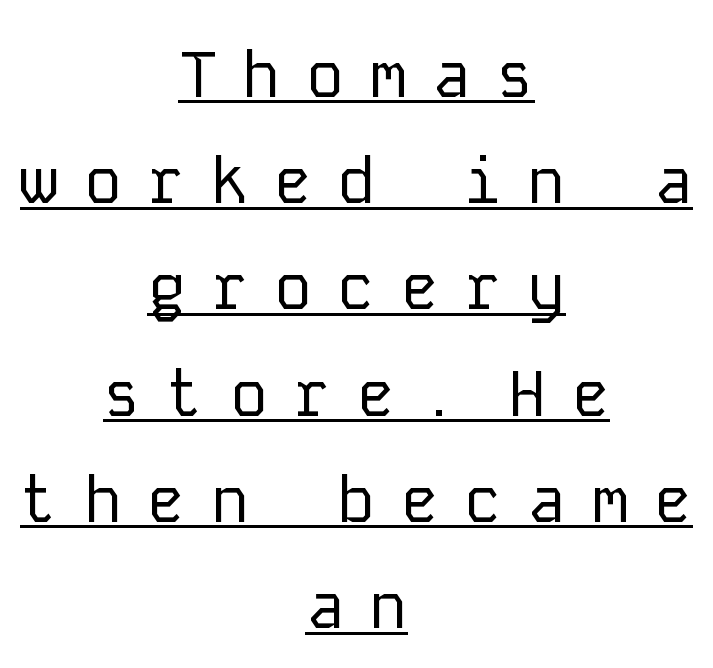
The typesetter chose a symmetrical, centered arrangement here. The typesetter has applied underlining to the passage shown. The letters look calm and open, with moderate or lighter stems. The passage shown stacks its lines at a standard gap. I'd call this a sans setting — the letters go barefoot.
